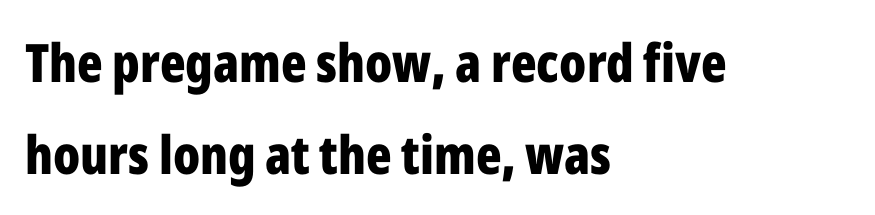
{"serif": "no", "italic": "no", "bold": "yes", "weight": "bold", "width": "condensed", "stroke_contrast": "low", "x_height": "medium", "monospaced": "no", "underline": "no", "align": "left", "line_spacing_ratio": 1.73, "letter_spacing": "normal", "letter_spacing_em": 0.0, "glyph_px": 53}
